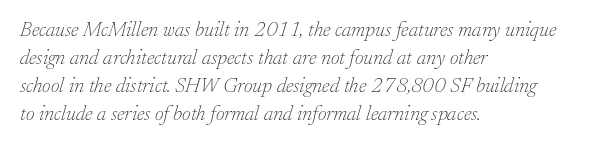
Q: Is the text bold? A: No.
Q: Is the text italic (slanted)? A: Yes, it leans right by about 17 degrees.
Q: Is the text underlined? A: No.
Q: How is the paragraph aligned? A: Left-aligned.
Q: Is the spacing between letters normal or unusually wide? A: Normal.
Q: Is the spacing between lines tight, normal or loose? A: Normal.
